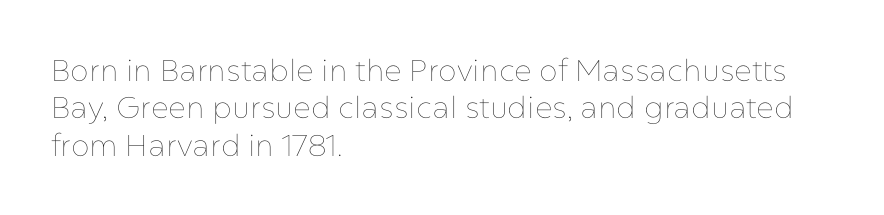
The foot of each line stays bare and open. This sample has the flowing, uneven cadence of proportional lettering. Stems here are at most as thick as an everyday book face. The typography opts for an upright posture over an oblique one. Notice how descenders clear the ascenders below comfortably — that's standard leading.
